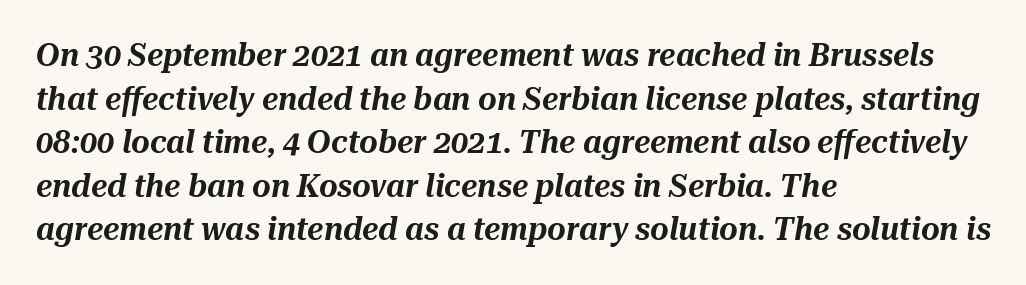
The image shows 32 px text type, italic (leaning right); set left-aligned, normal line spacing (1.36x), normal letter spacing, not underlined; medium stroke contrast and a medium x-height.
